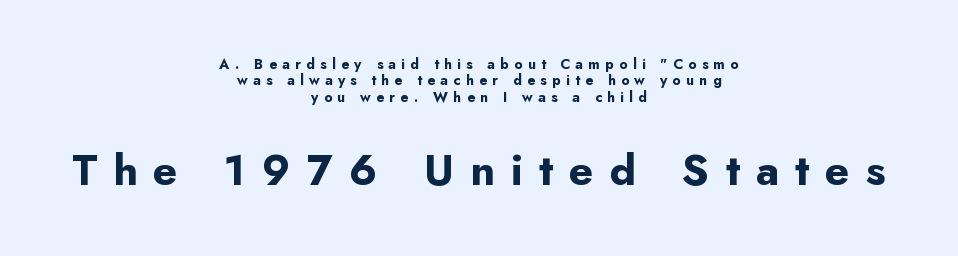
The image shows 43 px bold sans-serif type, upright; set centered, line spacing 1.17x, unusually wide letter spacing (+0.38 em), not underlined; the second (bottom) block is 3.07x larger; low stroke contrast and a small x-height.
